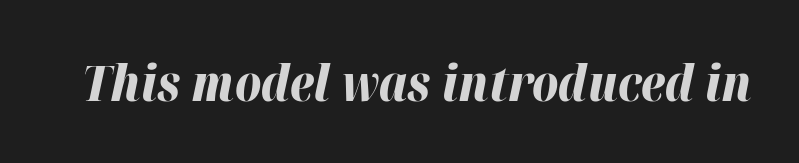
The image shows 50 px bold type, italic (leaning right); set normal letter spacing, not underlined; high stroke contrast and a medium x-height.
